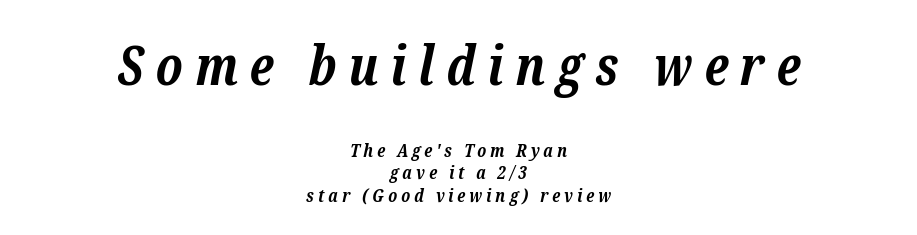
{"serif": "yes", "italic": "yes", "lean": "right", "slant_degrees": 12, "bold": "yes", "weight": "bold", "width": "normal", "stroke_contrast": "low", "x_height": "medium", "monospaced": "no", "underline": "no", "align": "center", "line_spacing_ratio": 1.24, "letter_spacing": "wide", "letter_spacing_em": 0.22, "larger_block": "first", "size_ratio": 3.0, "glyph_px": 54}
